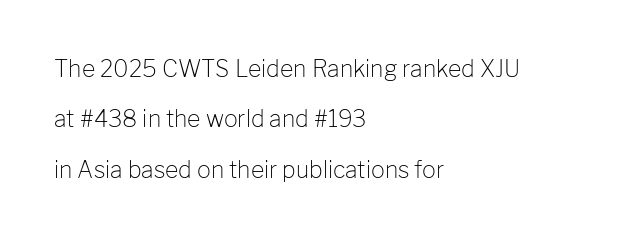
The image shows 23 px text type, upright; set left-aligned, loose line spacing (2.19x), normal letter spacing, not underlined.
